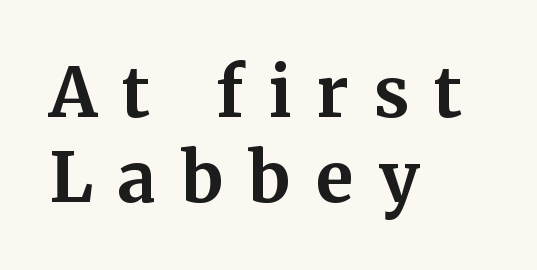
Q: Is the text bold? A: Yes.
Q: Is the text italic (slanted)? A: No, it is upright.
Q: Is the typeface a serif or a sans-serif typeface? A: Serif.
Q: Is the text underlined? A: No.
Q: How is the paragraph aligned? A: Left-aligned.
Q: Is the spacing between letters normal or unusually wide? A: Unusually wide.
Q: Width (condensed, normal, or wide)? A: Normal.
Q: Stroke contrast? A: Medium.
Q: x-height? A: Medium.
Q: Monospaced? A: No.
